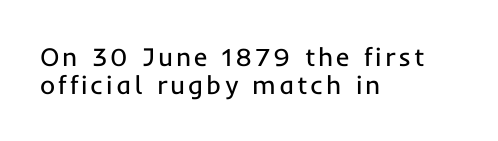
The image shows 26 px text type, upright; set left-aligned, tight line spacing (1.07x), not underlined.
